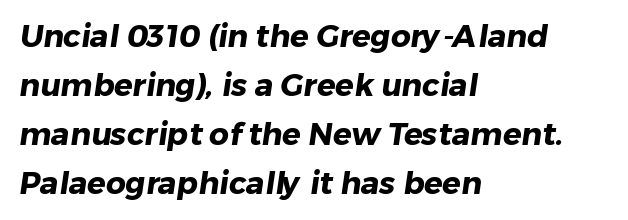
Q: Is the text bold? A: Yes.
Q: Is the typeface a serif or a sans-serif typeface? A: Sans-serif.
Q: Is the text underlined? A: No.
Q: How is the paragraph aligned? A: Left-aligned.
Q: Is the spacing between letters normal or unusually wide? A: Normal.
Q: Is the spacing between lines tight, normal or loose? A: Normal.
Q: Width (condensed, normal, or wide)? A: Normal.
Q: Stroke contrast? A: Low.
Q: x-height? A: Medium.
Q: Monospaced? A: No.
